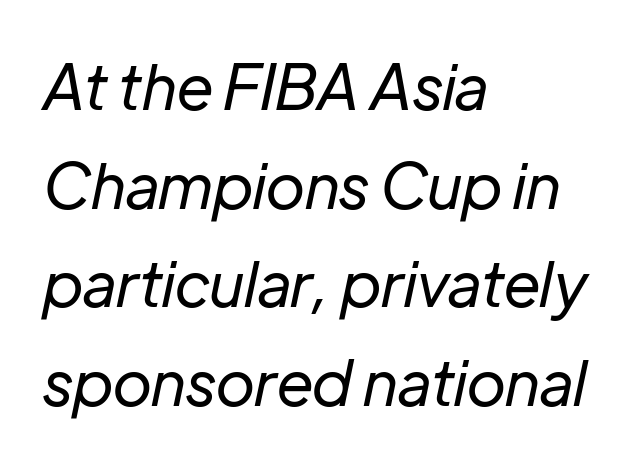
{"italic": "yes", "lean": "right", "slant_degrees": 12, "bold": "no", "weight": "regular", "width": "normal", "stroke_contrast": "low", "x_height": "medium", "monospaced": "no", "underline": "no", "align": "left", "line_spacing": "normal", "line_spacing_ratio": 1.59, "letter_spacing": "normal", "letter_spacing_em": 0.0, "glyph_px": 62}
